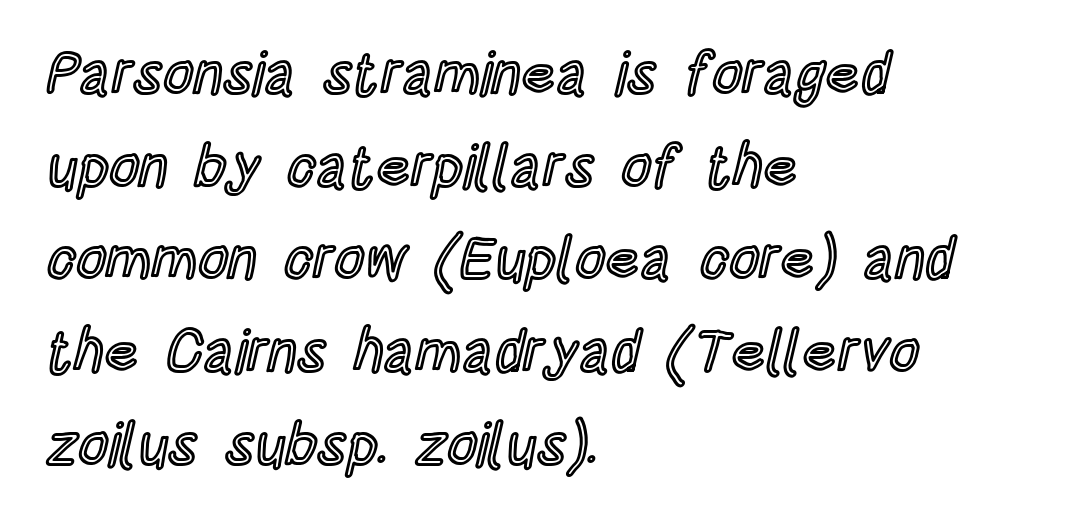
Is this a fixed-width face? No — the glyphs have proportional, varying widths. Each new line begins a customary step beneath the previous one. Tracking value appears to be zero — textbook default spacing. All the whitespace from short lines collects on the right. Words float on clear page, feet unadorned.
